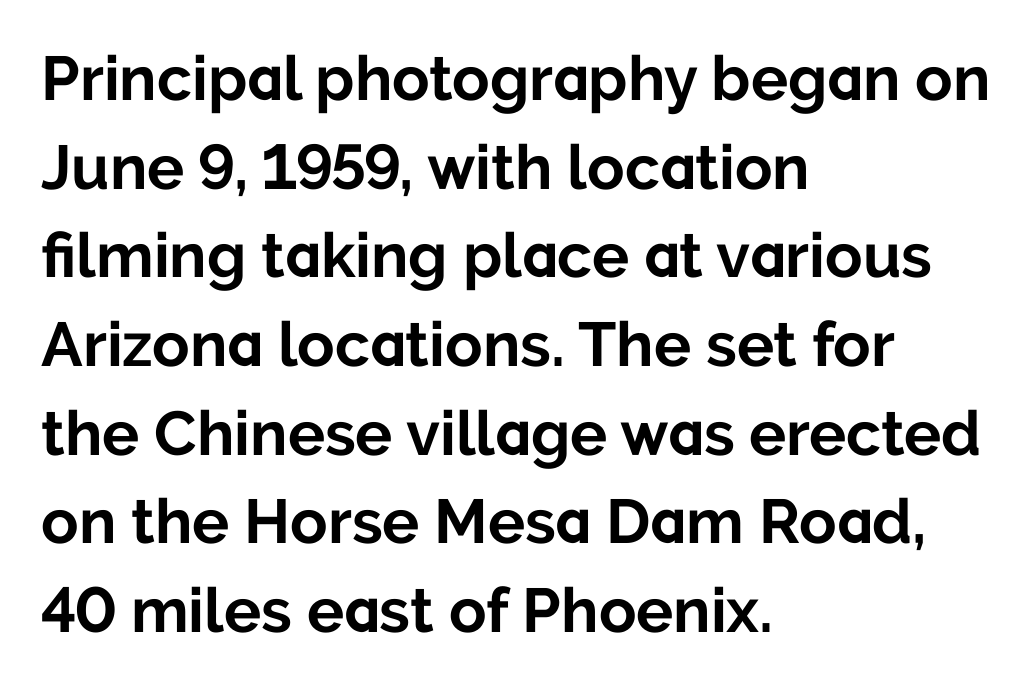
What weight is shown? A full bold with thick strokes. The passage is arranged the way most books set body copy — flush left. The specimen omits any rule beneath the text block's lines. Nothing unusual about the tracking: characters are spaced as the font intends.
